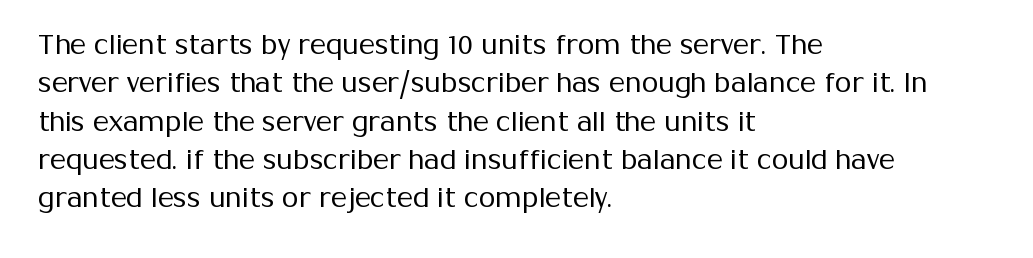
{"italic": "no", "bold": "no", "underline": "no", "align": "left", "line_spacing": "normal", "line_spacing_ratio": 1.42, "letter_spacing": "normal", "letter_spacing_em": 0.0, "glyph_px": 27}
